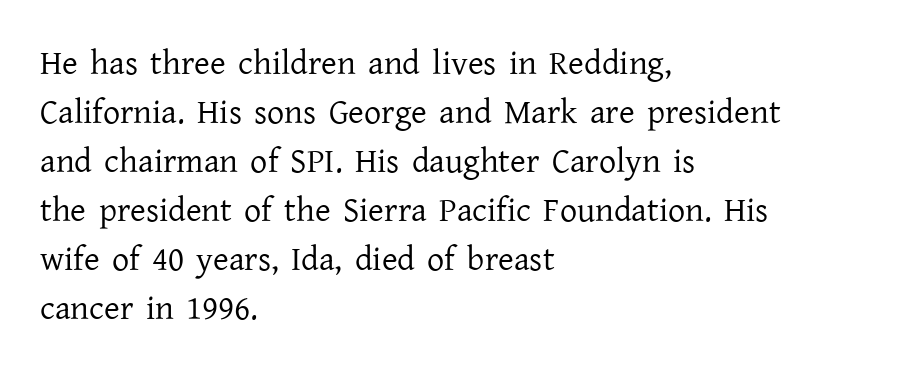
{"serif": "yes", "italic": "no", "bold": "no", "weight": "regular", "width": "normal", "stroke_contrast": "low", "x_height": "medium", "monospaced": "no", "underline": "no", "align": "left", "line_spacing": "normal", "line_spacing_ratio": 1.44, "letter_spacing": "normal", "letter_spacing_em": 0.0, "glyph_px": 34}
